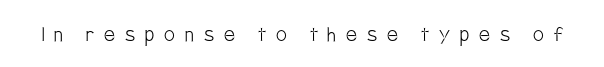
The image shows 24 px text type, upright; set unusually wide letter spacing (+0.41 em), not underlined.
